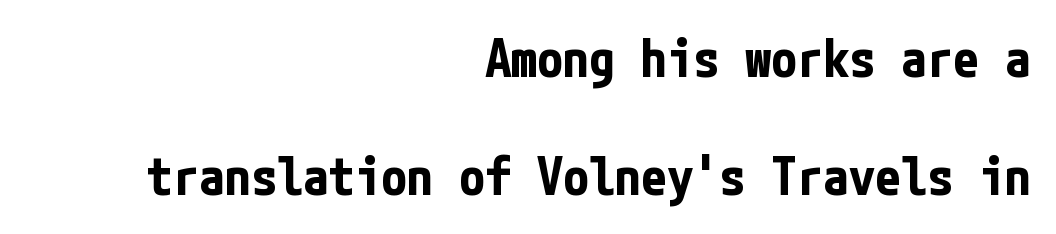
Q: Is the text bold? A: Yes.
Q: Is the text italic (slanted)? A: No, it is upright.
Q: Is the typeface a serif or a sans-serif typeface? A: Sans-serif.
Q: Is the text underlined? A: No.
Q: How is the paragraph aligned? A: Right-aligned.
Q: Is the spacing between letters normal or unusually wide? A: Normal.
Q: Is the spacing between lines tight, normal or loose? A: Loose.
Q: Width (condensed, normal, or wide)? A: Condensed.
Q: Stroke contrast? A: Low.
Q: x-height? A: Medium.
